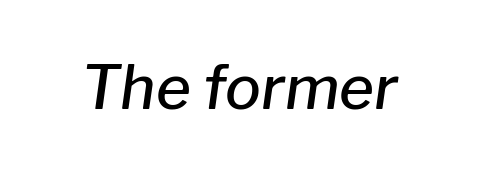
The image shows 60 px semibold type, italic (leaning right); set normal letter spacing, not underlined; low stroke contrast and a medium x-height.
